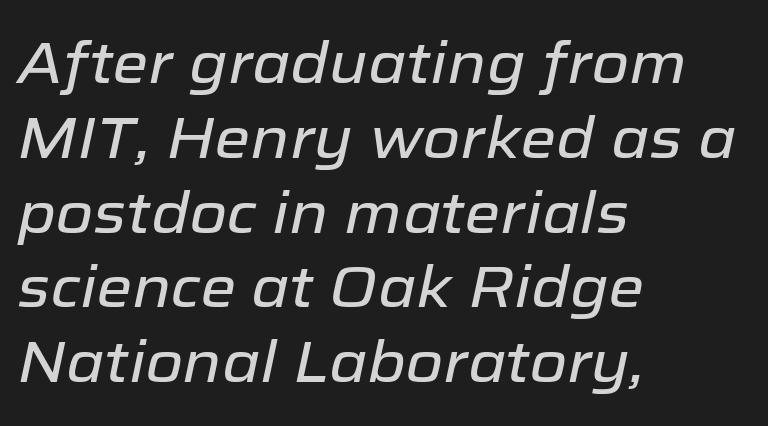
{"italic": "yes", "lean": "right", "slant_degrees": 12, "width": "normal", "stroke_contrast": "low", "x_height": "medium", "monospaced": "no", "underline": "no", "align": "left", "line_spacing": "normal", "line_spacing_ratio": 1.29, "letter_spacing": "normal", "letter_spacing_em": 0.0, "glyph_px": 58}
